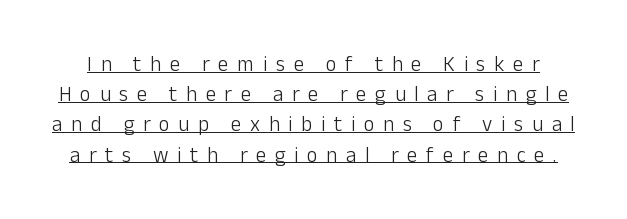
{"italic": "no", "bold": "no", "underline": "yes", "line_spacing": "normal", "line_spacing_ratio": 1.44, "letter_spacing": "wide", "letter_spacing_em": 0.41, "glyph_px": 21}
